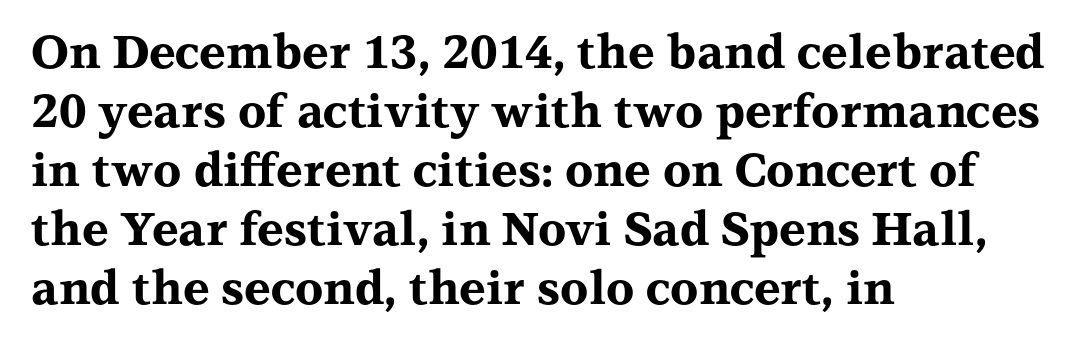
The image shows 46 px bold, wide serif type, upright; set left-aligned, normal line spacing (1.28x), normal letter spacing, not underlined; medium stroke contrast and a medium x-height.
